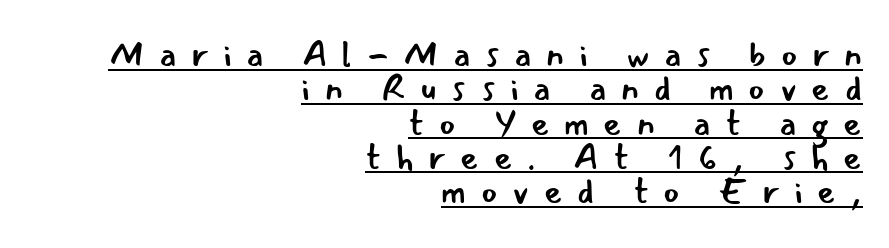
{"serif": "no", "italic": "no", "bold": "no", "weight": "regular", "width": "normal", "stroke_contrast": "low", "x_height": "small", "monospaced": "no", "underline": "yes", "align": "right", "line_spacing": "tight", "line_spacing_ratio": 0.98, "letter_spacing": "wide", "letter_spacing_em": 0.42, "glyph_px": 35}
